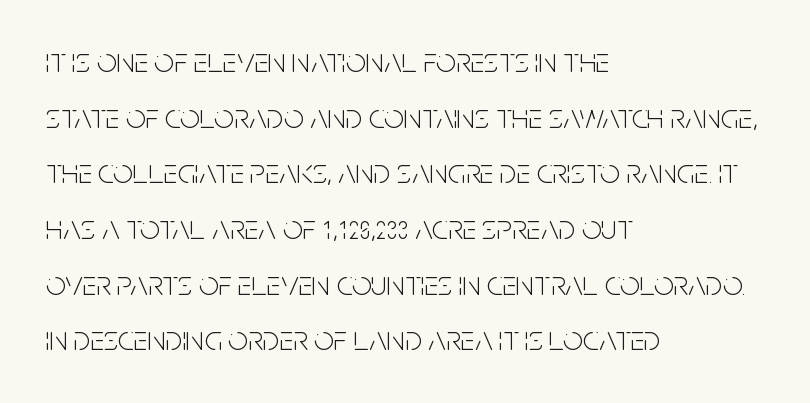
{"serif": "no", "italic": "no", "bold": "no", "weight": "light", "width": "condensed", "stroke_contrast": "low", "x_height": "large", "monospaced": "no", "underline": "no", "align": "left", "line_spacing": "normal", "line_spacing_ratio": 1.59, "letter_spacing": "normal", "letter_spacing_em": 0.0, "glyph_px": 35}
